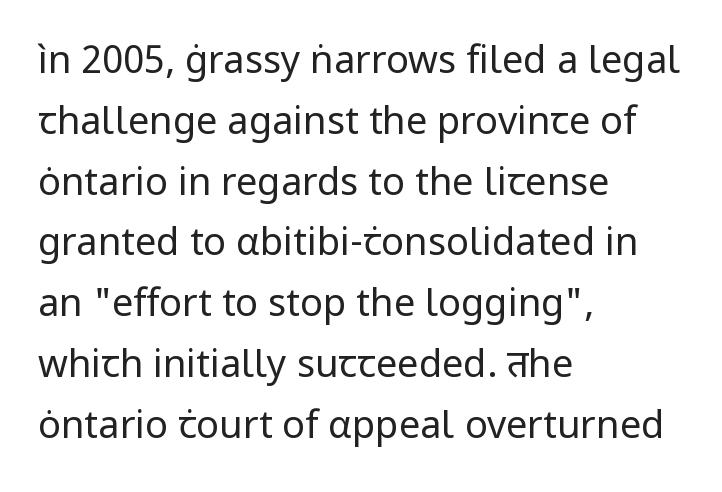
Q: Is the text bold? A: No.
Q: Is the text italic (slanted)? A: No, it is upright.
Q: Is the typeface a serif or a sans-serif typeface? A: Sans-serif.
Q: Is the text underlined? A: No.
Q: How is the paragraph aligned? A: Left-aligned.
Q: Is the spacing between letters normal or unusually wide? A: Normal.
Q: Is the spacing between lines tight, normal or loose? A: Normal.
Q: Width (condensed, normal, or wide)? A: Normal.
Q: Stroke contrast? A: Low.
Q: x-height? A: Medium.
Q: Monospaced? A: No.
